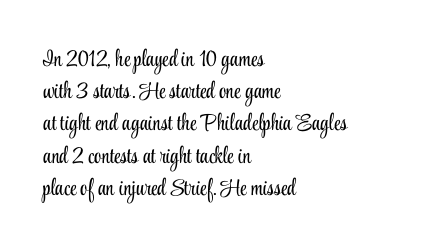
The image shows 23 px text type; set left-aligned, normal line spacing (1.4x), normal letter spacing, not underlined.
